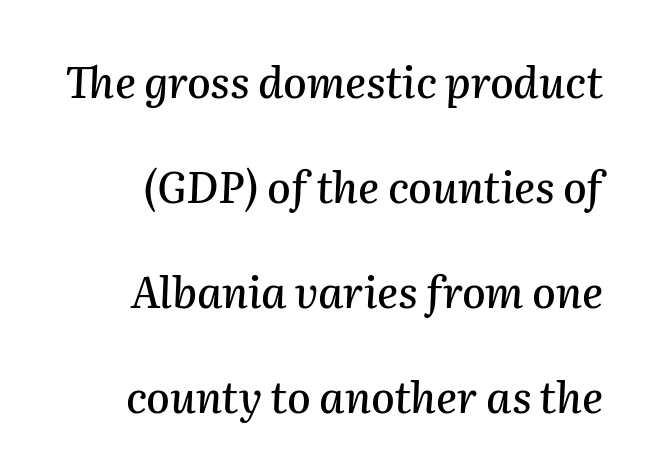
Emphasis-style slanted type is in use. The glyphs are unaccompanied by any horizontal stroke below them. The rendering uses natural spacing where letterforms have individual widths. Whoever set this chose breathing room over compactness in the vertical rhythm. The horizontal fit of the characters is conventional and even.
